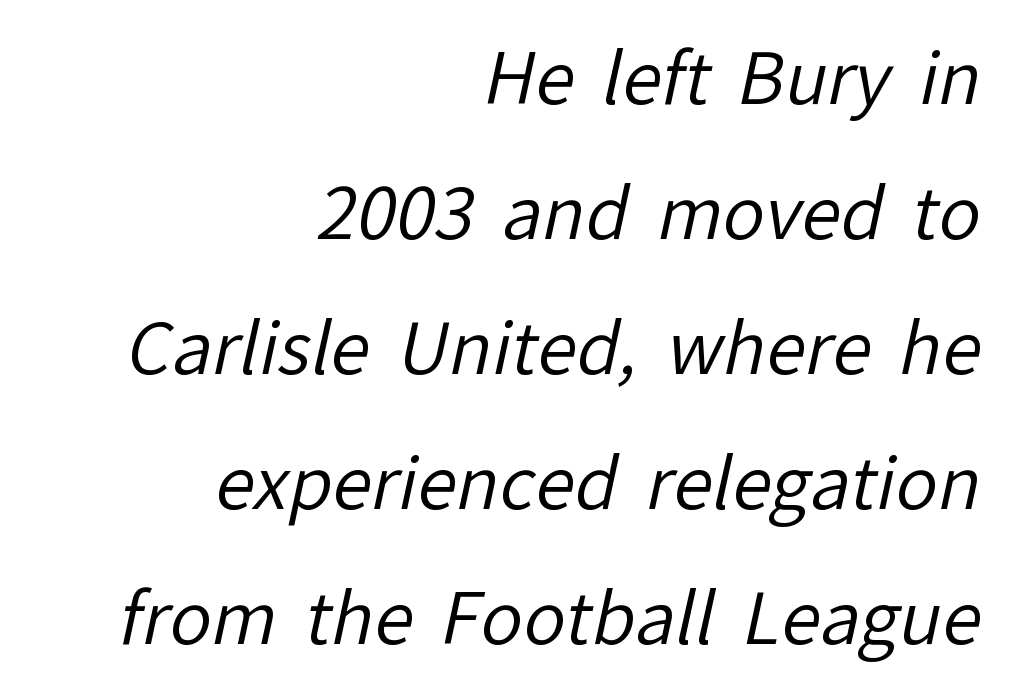
Q: Is the text bold? A: No.
Q: Is the typeface a serif or a sans-serif typeface? A: Sans-serif.
Q: Is the text underlined? A: No.
Q: How is the paragraph aligned? A: Right-aligned.
Q: Is the spacing between letters normal or unusually wide? A: Normal.
Q: Is the spacing between lines tight, normal or loose? A: Loose.
Q: Width (condensed, normal, or wide)? A: Normal.
Q: Stroke contrast? A: Low.
Q: x-height? A: Medium.
Q: Monospaced? A: No.
